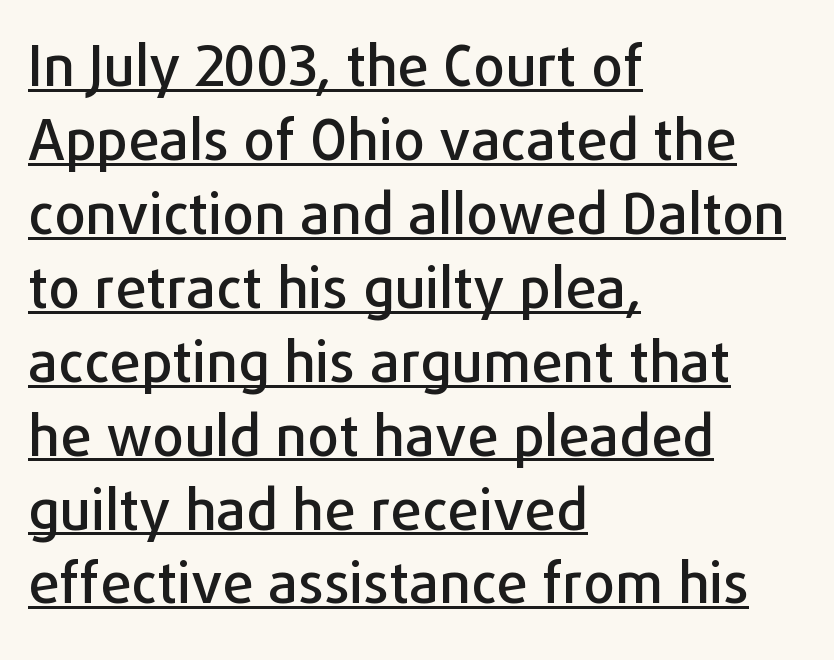
Q: Is the text italic (slanted)? A: No, it is upright.
Q: Is the typeface a serif or a sans-serif typeface? A: Sans-serif.
Q: Is the text underlined? A: Yes.
Q: How is the paragraph aligned? A: Left-aligned.
Q: Is the spacing between letters normal or unusually wide? A: Normal.
Q: Is the spacing between lines tight, normal or loose? A: Normal.
Q: Width (condensed, normal, or wide)? A: Normal.
Q: Stroke contrast? A: Low.
Q: x-height? A: Medium.
Q: Monospaced? A: No.
